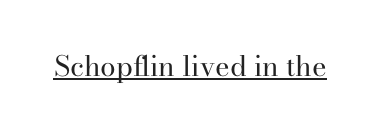
The image shows 28 px regular-weight serif type, upright; set normal letter spacing, underlined; high stroke contrast and a small x-height.
